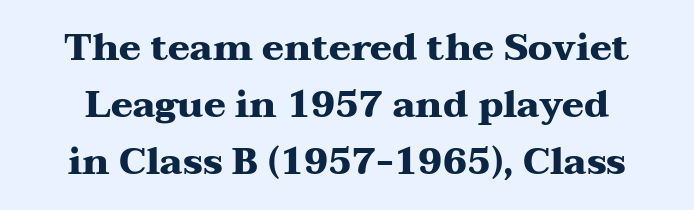
{"serif": "yes", "italic": "no", "bold": "yes", "weight": "heavy", "width": "wide", "stroke_contrast": "medium", "x_height": "medium", "monospaced": "no", "underline": "no", "align": "center", "line_spacing": "normal", "line_spacing_ratio": 1.54, "letter_spacing": "normal", "letter_spacing_em": 0.0, "glyph_px": 37}
